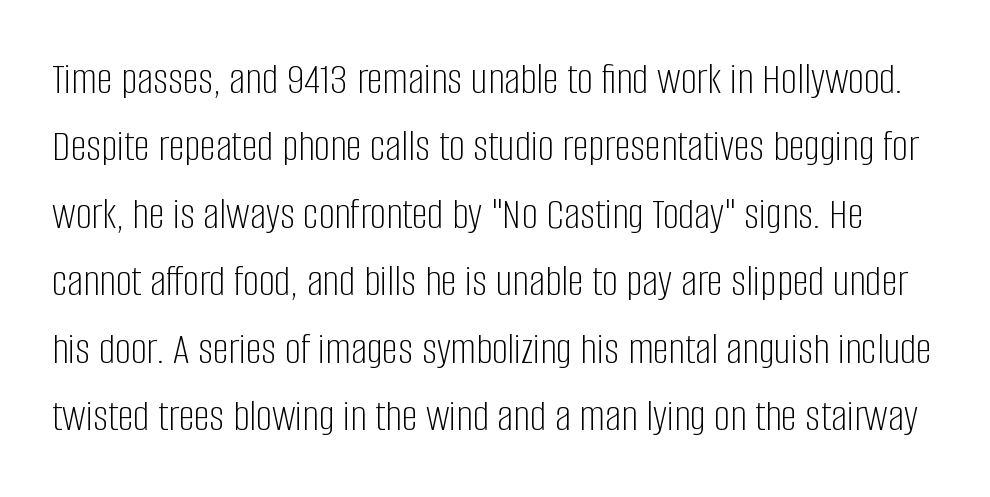
The image shows 45 px light, condensed sans-serif type, upright; set normal line spacing (1.5x), normal letter spacing, not underlined; low stroke contrast and a large x-height.
